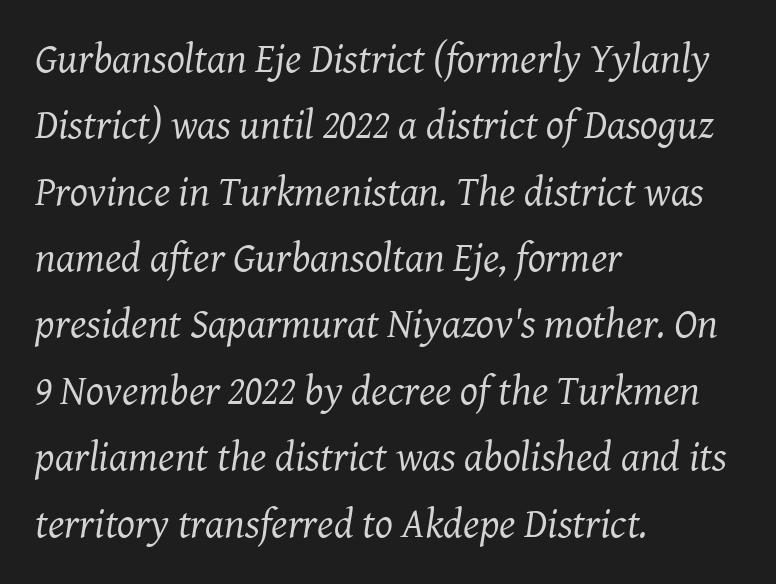
Q: Is the text bold? A: No.
Q: Is the text italic (slanted)? A: Yes, it leans right by about 8 degrees.
Q: Is the typeface a serif or a sans-serif typeface? A: Serif.
Q: Is the text underlined? A: No.
Q: How is the paragraph aligned? A: Left-aligned.
Q: Is the spacing between letters normal or unusually wide? A: Normal.
Q: Is the spacing between lines tight, normal or loose? A: Normal.
Q: Width (condensed, normal, or wide)? A: Normal.
Q: Stroke contrast? A: Medium.
Q: x-height? A: Medium.
Q: Monospaced? A: No.
